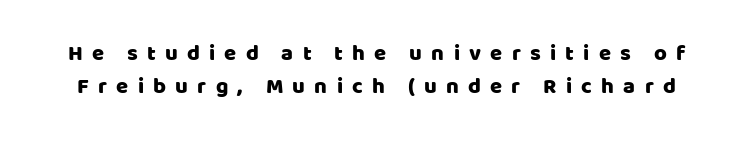
The image shows 22 px text type, upright; set normal line spacing (1.51x), unusually wide letter spacing (+0.42 em), not underlined.
